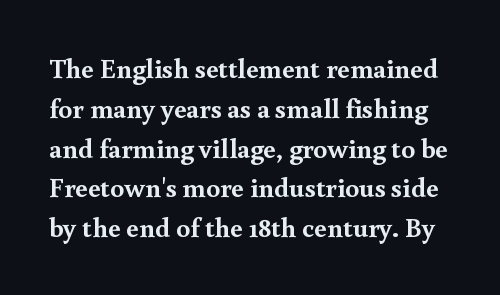
Q: Is the text bold? A: Yes.
Q: Is the text italic (slanted)? A: No, it is upright.
Q: Is the typeface a serif or a sans-serif typeface? A: Serif.
Q: Is the text underlined? A: No.
Q: Is the spacing between letters normal or unusually wide? A: Normal.
Q: Is the spacing between lines tight, normal or loose? A: Normal.
Q: Width (condensed, normal, or wide)? A: Normal.
Q: x-height? A: Small.
Q: Monospaced? A: No.
